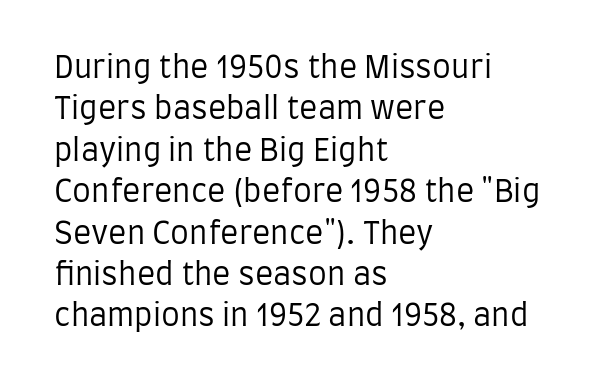
The image shows 30 px regular-weight, condensed sans-serif type, upright; set left-aligned, normal line spacing (1.38x), normal letter spacing, not underlined; low stroke contrast and a large x-height.
